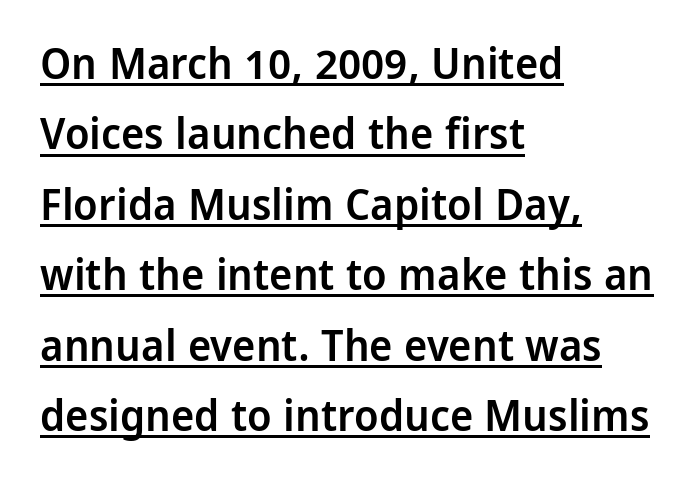
The image shows 44 px semibold sans-serif type, upright; set left-aligned, normal line spacing (1.6x), normal letter spacing, underlined; low stroke contrast and a medium x-height.
